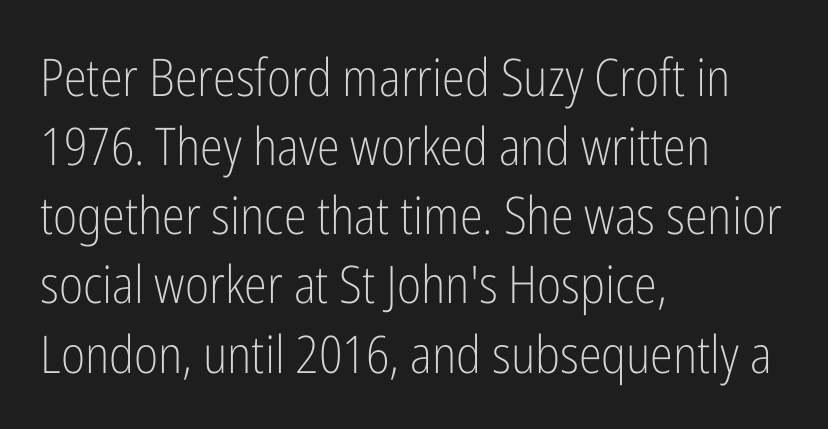
The strokes carry an ordinary text weight at most. Descenders hang freely into open space. The lines are quadded left. These lines are composed in type without serifs.
